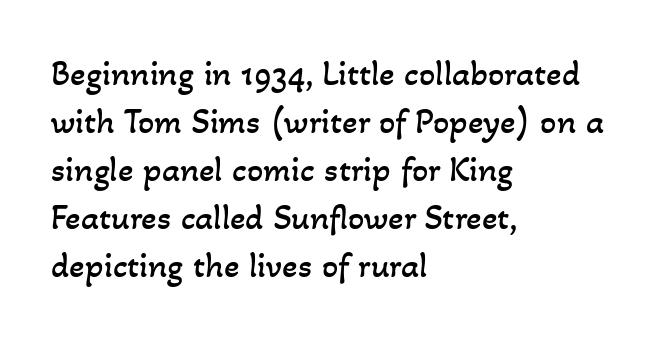
{"bold": "no", "weight": "regular", "width": "normal", "stroke_contrast": "low", "x_height": "small", "monospaced": "no", "underline": "no", "align": "left", "line_spacing": "normal", "line_spacing_ratio": 1.33, "letter_spacing": "normal", "letter_spacing_em": 0.0, "glyph_px": 36}
